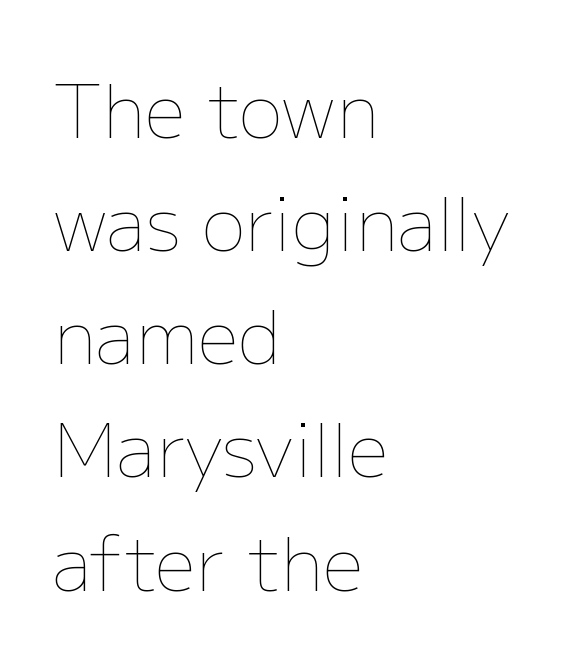
The image shows 73 px thin type, upright; set left-aligned, normal line spacing (1.55x), normal letter spacing, not underlined; low stroke contrast and a medium x-height.
